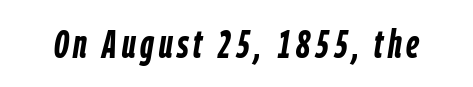
{"italic": "yes", "lean": "right", "slant_degrees": 9, "bold": "yes", "weight": "semibold", "width": "condensed", "stroke_contrast": "low", "x_height": "medium", "monospaced": "no", "underline": "no", "glyph_px": 39}
